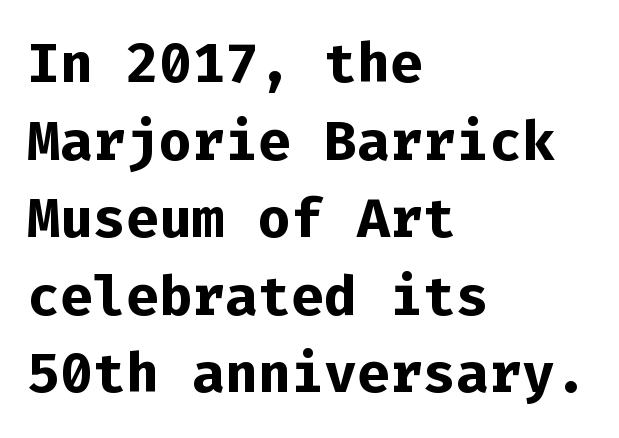
The image shows 55 px bold sans-serif type, upright, monospaced; set left-aligned, normal line spacing (1.41x), normal letter spacing, not underlined; low stroke contrast and a medium x-height.
